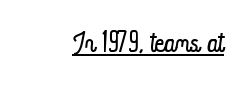
Q: Is the text bold? A: No.
Q: Is the text underlined? A: Yes.
Q: Is the spacing between letters normal or unusually wide? A: Normal.
Q: Width (condensed, normal, or wide)? A: Condensed.
Q: Stroke contrast? A: Low.
Q: x-height? A: Small.
Q: Monospaced? A: No.
